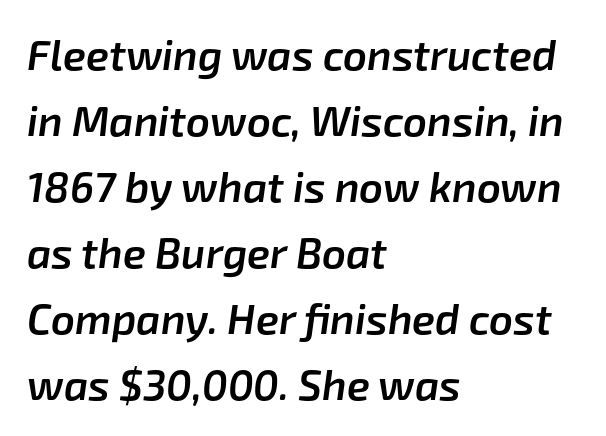
The image shows 42 px semibold type, italic (leaning right); set left-aligned, normal line spacing (1.57x), normal letter spacing, not underlined; low stroke contrast and a medium x-height.
